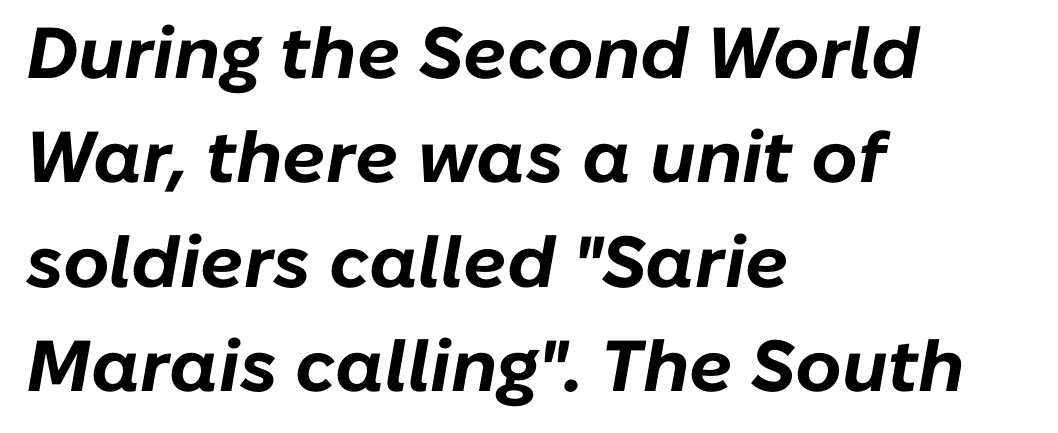
The image shows 72 px bold type, italic (leaning right); set left-aligned, normal line spacing (1.45x), normal letter spacing, not underlined; low stroke contrast and a medium x-height.
